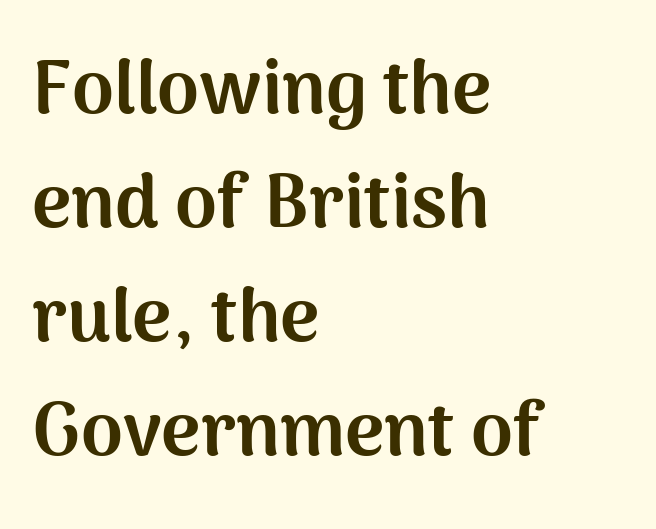
The image shows 75 px bold sans-serif type, upright; set left-aligned, normal line spacing (1.52x), normal letter spacing, not underlined; medium stroke contrast and a medium x-height.
